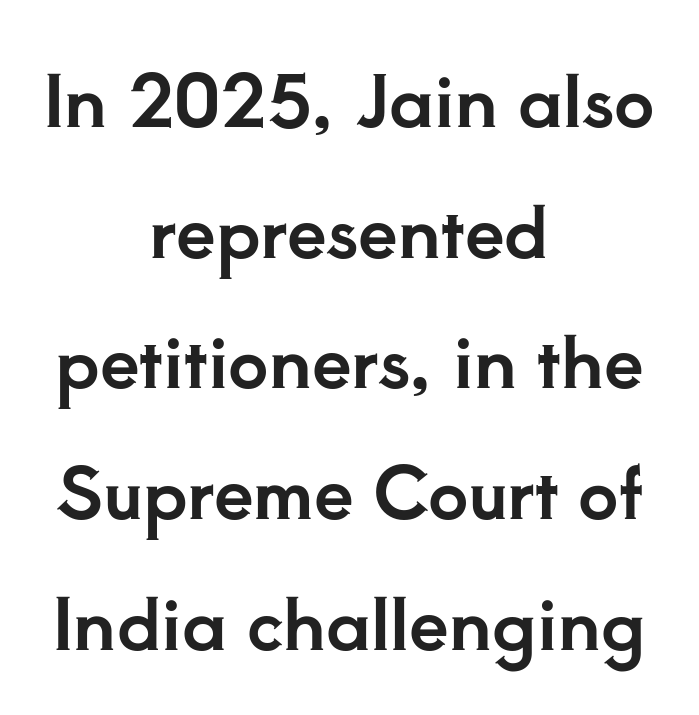
{"serif": "yes", "italic": "no", "width": "normal", "stroke_contrast": "low", "x_height": "small", "monospaced": "no", "underline": "no", "align": "center", "line_spacing_ratio": 1.84, "letter_spacing": "normal", "letter_spacing_em": 0.0, "glyph_px": 71}
